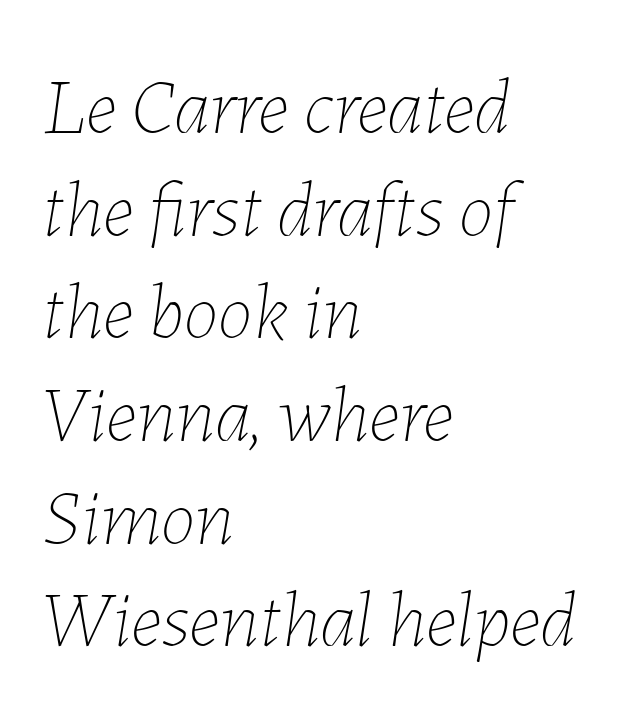
The image shows 79 px thin type, italic (leaning right); set left-aligned, normal line spacing (1.3x), normal letter spacing, not underlined; low stroke contrast and a medium x-height.
